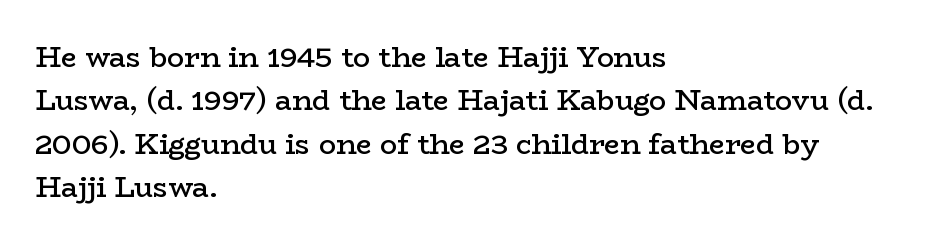
Q: Is the text bold? A: Semi-bold.
Q: Is the text italic (slanted)? A: No, it is upright.
Q: Is the typeface a serif or a sans-serif typeface? A: Serif.
Q: Is the text underlined? A: No.
Q: How is the paragraph aligned? A: Left-aligned.
Q: Is the spacing between letters normal or unusually wide? A: Normal.
Q: Is the spacing between lines tight, normal or loose? A: Normal.
Q: Width (condensed, normal, or wide)? A: Wide.
Q: Stroke contrast? A: Low.
Q: x-height? A: Medium.
Q: Monospaced? A: No.
